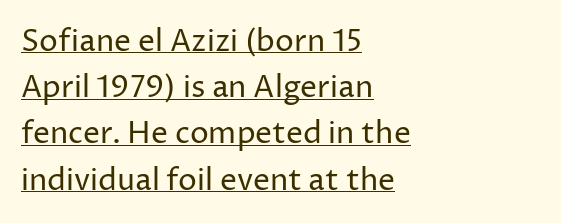
Leading matches the norm, producing a regular column. Each line of the rendering has a horizontal stroke beneath the glyphs. Grotesque or geometric, the face here clearly has no serifs. Think of a printed novel: that variable character pitch is what you see here.
